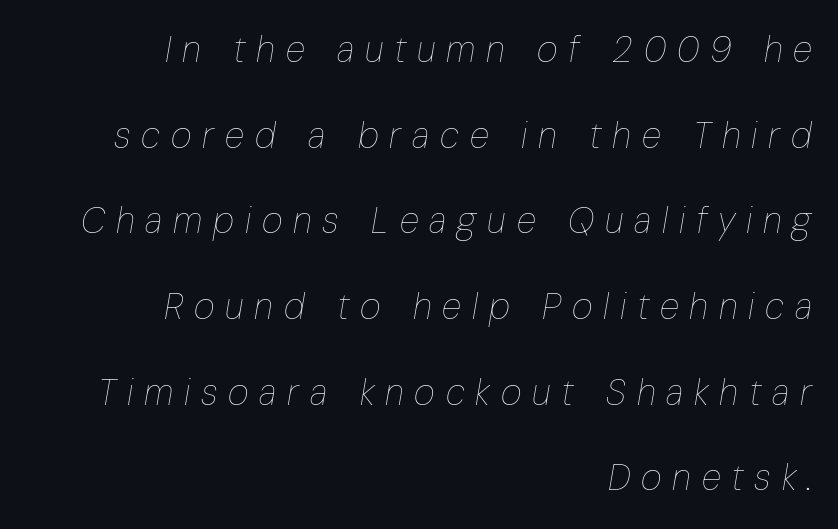
Has an underline been added? It has not. Looks like regular typesetting: each glyph gets only the width it needs. Line ends are locked; line starts wander. Bold? No — there's no thickening of the strokes. A typesetter would mark this as italic.
